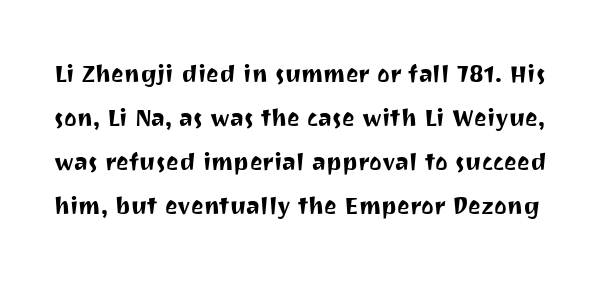
Q: Is the text italic (slanted)? A: No, it is upright.
Q: Is the typeface a serif or a sans-serif typeface? A: Sans-serif.
Q: Is the text underlined? A: No.
Q: Is the spacing between letters normal or unusually wide? A: Normal.
Q: Is the spacing between lines tight, normal or loose? A: Normal.
Q: Width (condensed, normal, or wide)? A: Normal.
Q: Stroke contrast? A: Medium.
Q: x-height? A: Medium.
Q: Monospaced? A: No.
